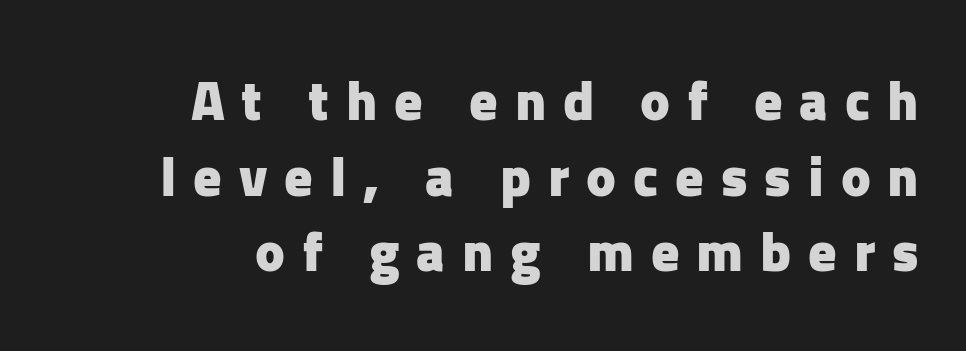
The image shows 56 px heavy sans-serif type, upright; set right-aligned, normal line spacing (1.35x), unusually wide letter spacing (+0.3 em), not underlined; low stroke contrast and a medium x-height.
